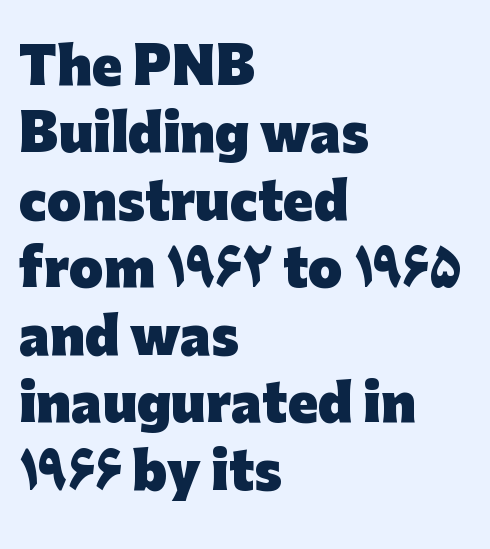
{"serif": "no", "italic": "no", "bold": "yes", "weight": "heavy", "width": "normal", "stroke_contrast": "low", "x_height": "medium", "monospaced": "no", "underline": "no", "align": "left", "line_spacing": "normal", "line_spacing_ratio": 1.35, "letter_spacing": "normal", "letter_spacing_em": 0.0, "glyph_px": 50}
